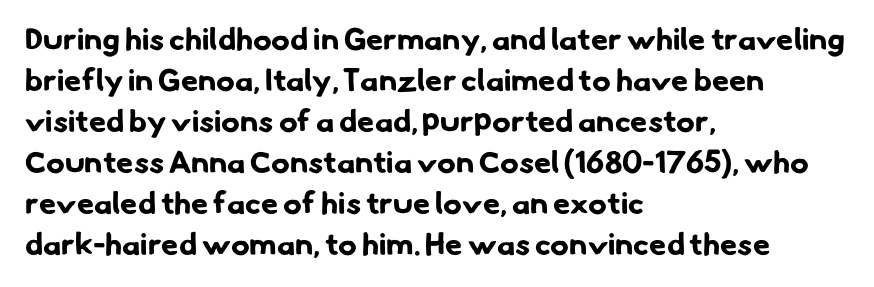
Q: Is the text bold? A: Yes.
Q: Is the typeface a serif or a sans-serif typeface? A: Sans-serif.
Q: Is the text underlined? A: No.
Q: How is the paragraph aligned? A: Left-aligned.
Q: Is the spacing between letters normal or unusually wide? A: Normal.
Q: Is the spacing between lines tight, normal or loose? A: Normal.
Q: Width (condensed, normal, or wide)? A: Normal.
Q: Stroke contrast? A: Low.
Q: x-height? A: Small.
Q: Monospaced? A: No.
